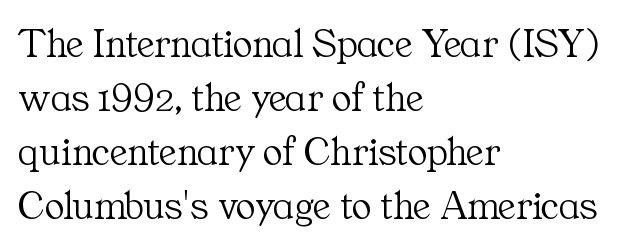
Vertical strokes here are truly vertical. Reading down the column, the eye jumps a familiar distance to each next line. The typeface chosen for these lines features serifs. Stem width sits at or under what a default text font uses. The zone under the glyphs is completely vacant.
